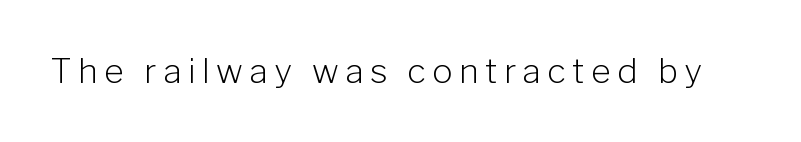
The image shows 34 px light sans-serif type, upright; set not underlined; low stroke contrast and a medium x-height.
